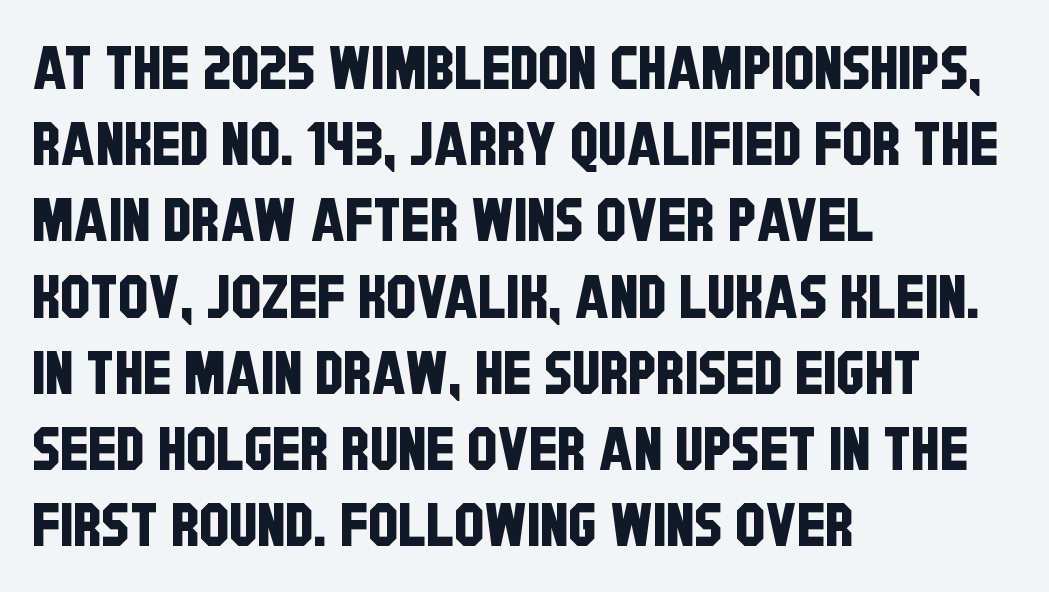
The image shows 60 px condensed sans-serif type; set left-aligned, normal line spacing (1.27x), normal letter spacing, not underlined; low stroke contrast and a large x-height.
